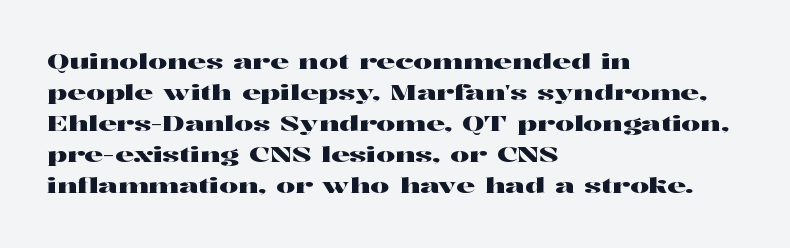
Q: Is the text italic (slanted)? A: No, it is upright.
Q: Is the text underlined? A: No.
Q: How is the paragraph aligned? A: Left-aligned.
Q: Is the spacing between letters normal or unusually wide? A: Normal.
Q: Is the spacing between lines tight, normal or loose? A: Normal.
